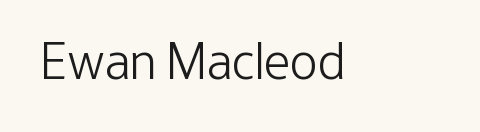
Q: Is the text bold? A: No.
Q: Is the text italic (slanted)? A: No, it is upright.
Q: Is the typeface a serif or a sans-serif typeface? A: Sans-serif.
Q: Is the text underlined? A: No.
Q: Is the spacing between letters normal or unusually wide? A: Normal.
Q: Width (condensed, normal, or wide)? A: Condensed.
Q: Stroke contrast? A: Low.
Q: x-height? A: Medium.
Q: Monospaced? A: No.
